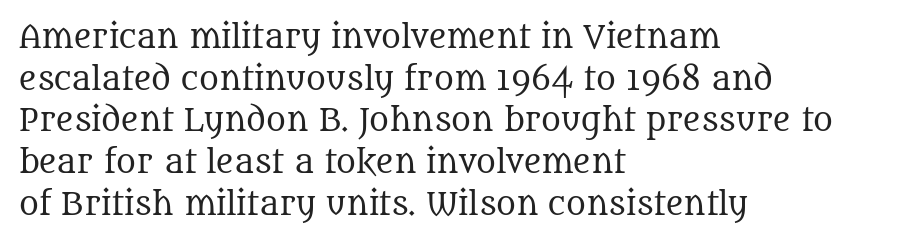
The image shows 30 px regular-weight serif type, upright; set left-aligned, normal line spacing (1.39x), normal letter spacing, not underlined; medium stroke contrast and a large x-height.
